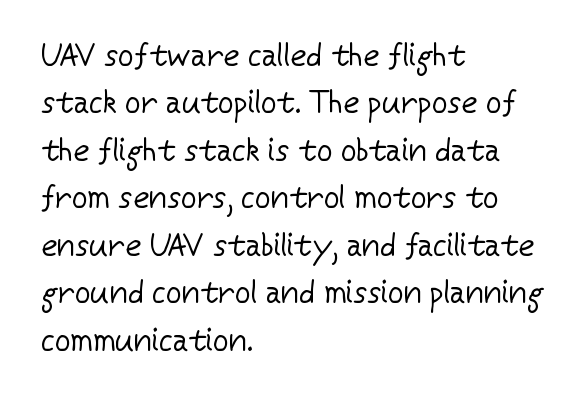
The image shows 31 px regular-weight sans-serif type, upright; set left-aligned, normal line spacing (1.53x), normal letter spacing, not underlined; low stroke contrast and a medium x-height.
